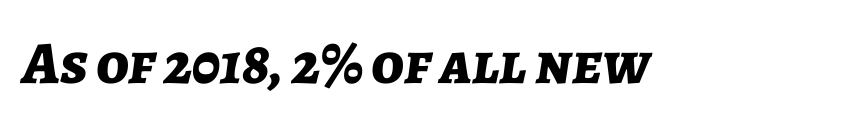
The zone under the glyphs is completely vacant. What stands out about the letter spacing? Nothing — it is the standard amount. A full-strength bold gives these letters their thick strokes. Would a proofreader flag this as italicized? Yes. You could not count columns in this text — the font is proportionally spaced.
